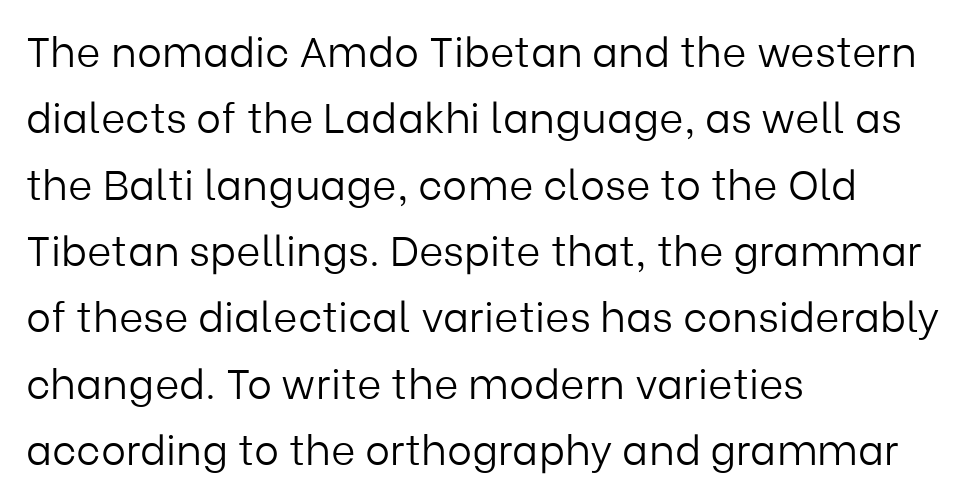
One glance says typical: line gaps are just what's usual. Typographically, this falls in the sans-serif category. No extra tracking has been applied to these lines. Underline: absent. Looks like regular typesetting: each glyph gets only the width it needs.
